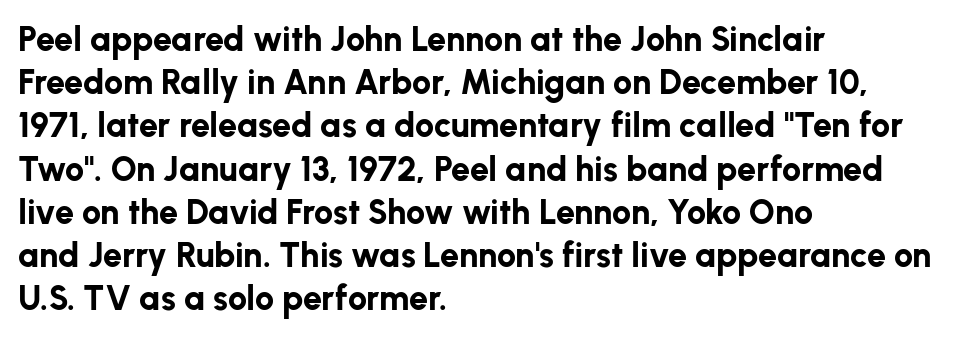
{"serif": "no", "italic": "no", "bold": "yes", "weight": "bold", "width": "normal", "stroke_contrast": "low", "x_height": "medium", "monospaced": "no", "underline": "no", "align": "left", "line_spacing": "normal", "line_spacing_ratio": 1.27, "letter_spacing": "normal", "letter_spacing_em": 0.0, "glyph_px": 34}
